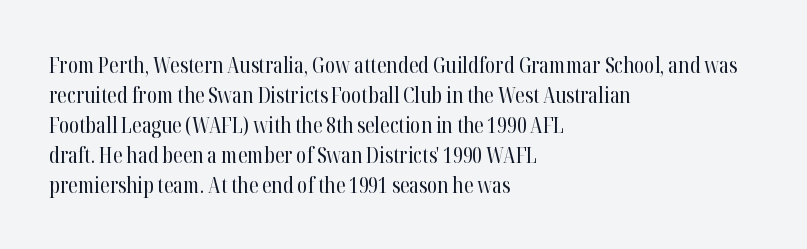
The image shows 22 px text type, upright; set left-aligned, normal line spacing (1.36x), normal letter spacing, not underlined.
